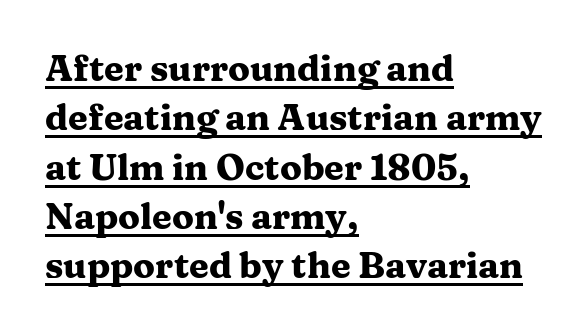
A baseline rule has been typeset under these characters. These lines sit exactly where default settings would place them. In terms of letterform style, serifs are clearly present. The lettering holds an erect, upright posture throughout.
